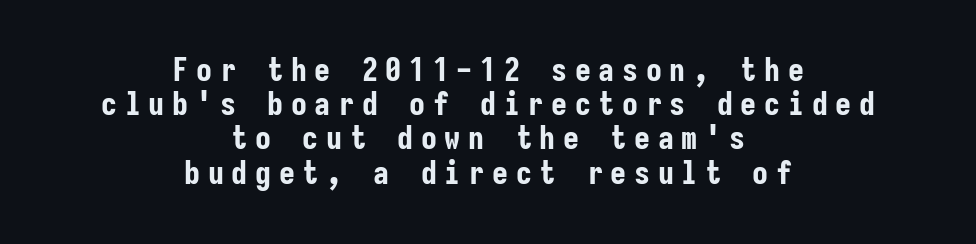
Q: Is the text bold? A: Yes.
Q: Is the text italic (slanted)? A: No, it is upright.
Q: Is the typeface a serif or a sans-serif typeface? A: Sans-serif.
Q: Is the text underlined? A: No.
Q: How is the paragraph aligned? A: Centered.
Q: Is the spacing between letters normal or unusually wide? A: Unusually wide.
Q: Is the spacing between lines tight, normal or loose? A: Tight.
Q: Width (condensed, normal, or wide)? A: Condensed.
Q: Stroke contrast? A: Low.
Q: x-height? A: Medium.
Q: Monospaced? A: Yes.
